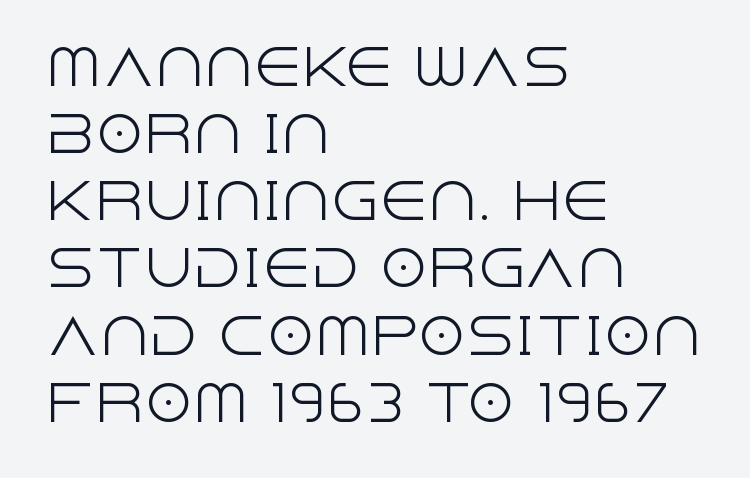
The image shows 49 px light sans-serif type, upright; set left-aligned, normal line spacing (1.37x), normal letter spacing, not underlined; a large x-height.
